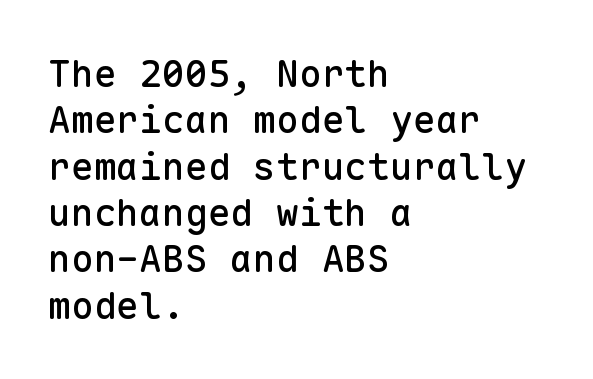
The image shows 38 px sans-serif type, upright, monospaced; set left-aligned, line spacing 1.22x, normal letter spacing, not underlined; low stroke contrast and a medium x-height.
